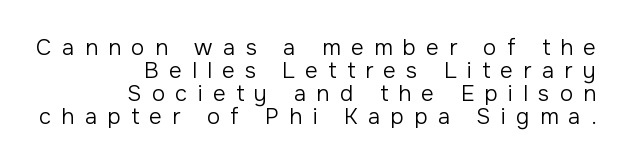
This sample trades vertical openness for compactness between lines. The ragged edge is on the left, which tells us the setting is flush right. Letter spacing: wide. Vertical stems look standard width or narrower in stroke.
